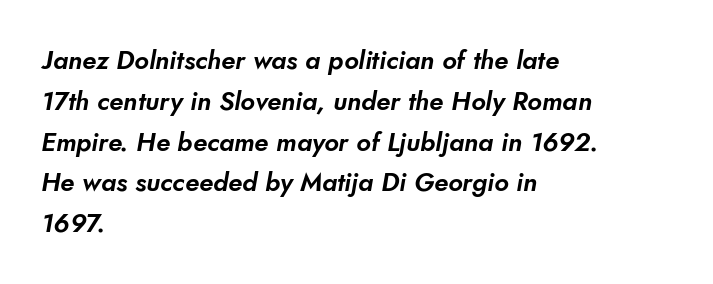
The image shows 26 px text type; set left-aligned, normal line spacing (1.57x), normal letter spacing, not underlined.
